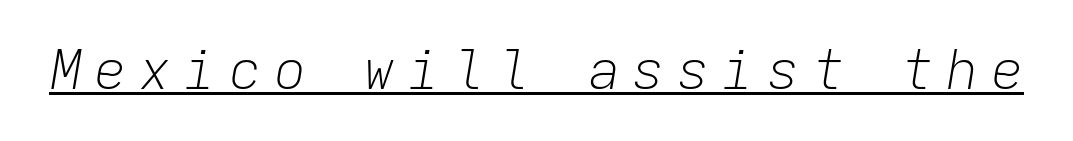
The image shows 54 px light type, italic (leaning right), monospaced; set unusually wide letter spacing (+0.23 em), underlined; low stroke contrast and a medium x-height.
